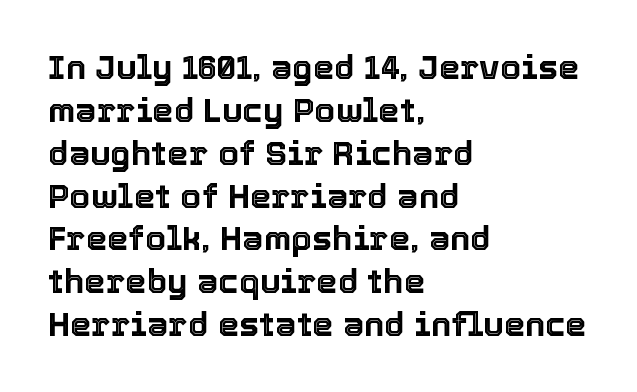
{"italic": "no", "width": "normal", "x_height": "medium", "monospaced": "no", "underline": "no", "align": "left", "line_spacing": "normal", "line_spacing_ratio": 1.26, "letter_spacing": "normal", "letter_spacing_em": 0.0, "glyph_px": 34}
